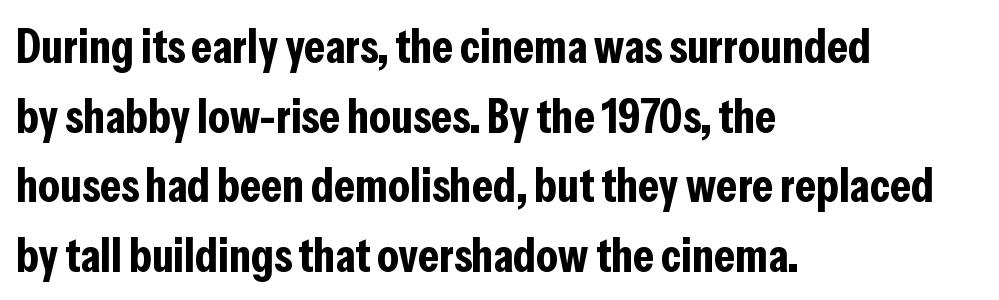
The image shows 48 px bold, condensed sans-serif type, upright; set left-aligned, normal line spacing (1.45x), normal letter spacing, not underlined; low stroke contrast and a medium x-height.
